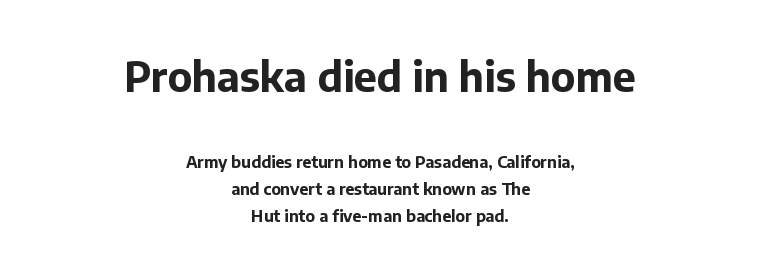
If you squint, the top block still reads clearly — it's the larger of the two. These lines were composed using upright roman letters. Leading: standard. What kind of face is this? One without serifs — a sans. Casual observation: everything's sitting right in the middle.
